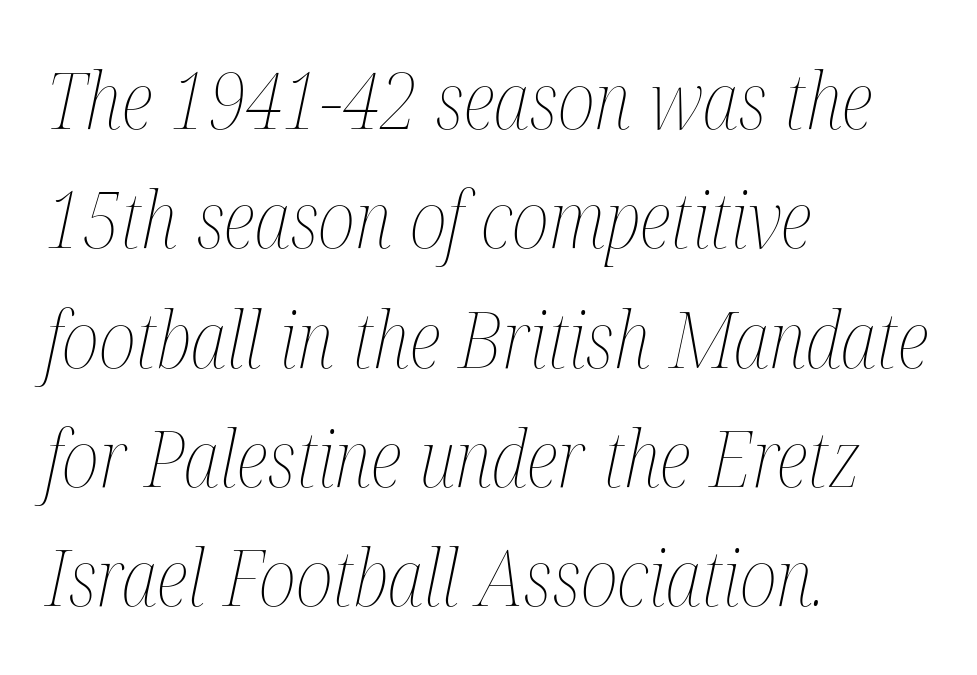
The image shows 78 px thin, condensed type, italic (leaning right); set left-aligned, normal line spacing (1.53x), normal letter spacing, not underlined; medium stroke contrast and a medium x-height.
